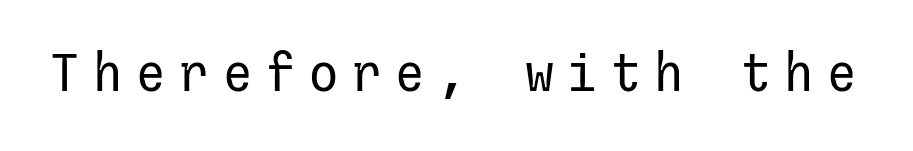
Think standard paragraph weight, or any step lighter than that. Grotesque or geometric, the face here clearly has no serifs. The space beneath each line is pristine and unruled. This sample uses expanded letter spacing, leaving extra air between glyphs.
